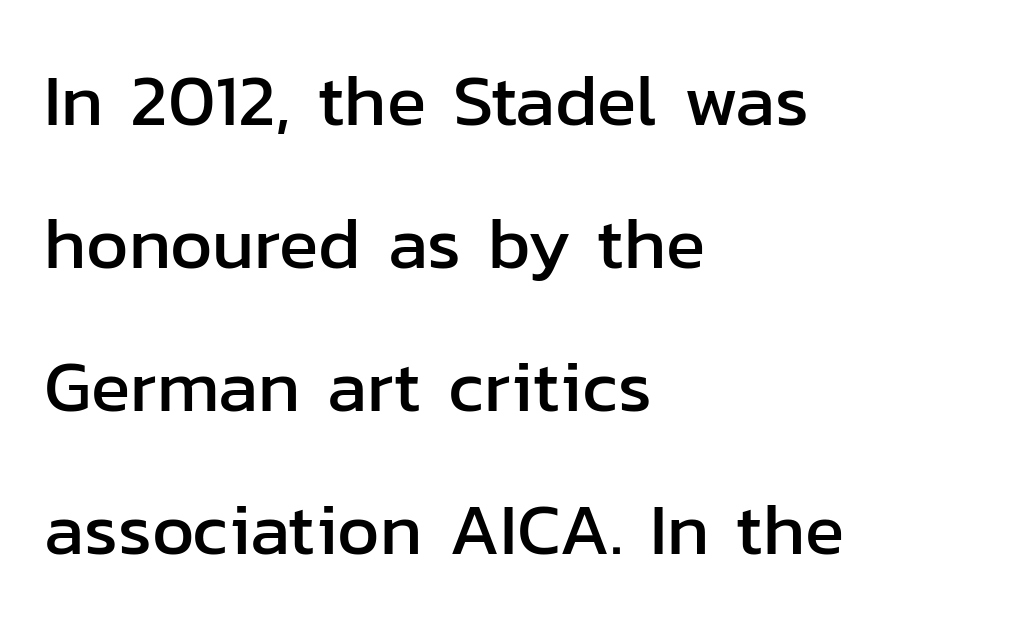
Q: Is the text italic (slanted)? A: No, it is upright.
Q: Is the typeface a serif or a sans-serif typeface? A: Sans-serif.
Q: Is the text underlined? A: No.
Q: How is the paragraph aligned? A: Left-aligned.
Q: Is the spacing between letters normal or unusually wide? A: Normal.
Q: Is the spacing between lines tight, normal or loose? A: Loose.
Q: Width (condensed, normal, or wide)? A: Normal.
Q: Stroke contrast? A: Low.
Q: x-height? A: Medium.
Q: Monospaced? A: No.
